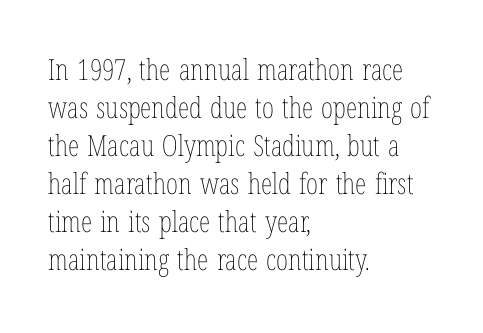
{"italic": "no", "bold": "no", "weight": "thin", "width": "condensed", "stroke_contrast": "low", "x_height": "medium", "monospaced": "no", "underline": "no", "align": "left", "line_spacing": "normal", "line_spacing_ratio": 1.31, "letter_spacing": "normal", "letter_spacing_em": 0.0, "glyph_px": 29}
